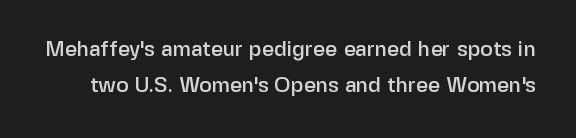
Descender tails drop into unmarked territory. Is there any slant? The stems are plumb. Spacing between characters is what you'd get straight out of the box.
